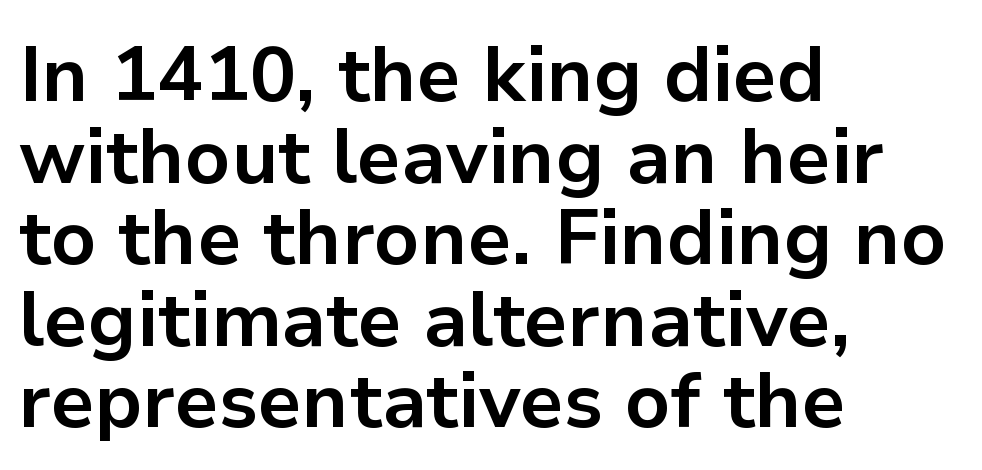
Vertical strokes here are truly vertical. This is sans-serif lettering, the kind often seen on screens and signage. The designer dialed line spacing down below the default. The specimen omits any rule beneath the text block's lines.
